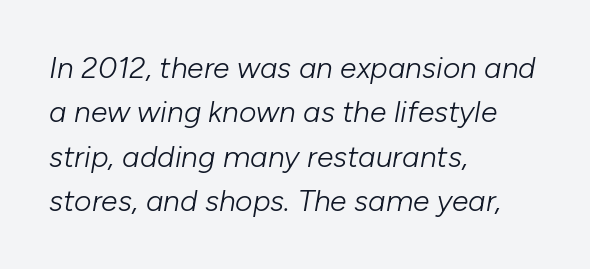
{"italic": "yes", "lean": "right", "slant_degrees": 10, "bold": "no", "weight": "light", "width": "normal", "stroke_contrast": "low", "x_height": "medium", "monospaced": "no", "underline": "no", "align": "left", "line_spacing": "normal", "line_spacing_ratio": 1.48, "letter_spacing": "normal", "letter_spacing_em": 0.0, "glyph_px": 30}
